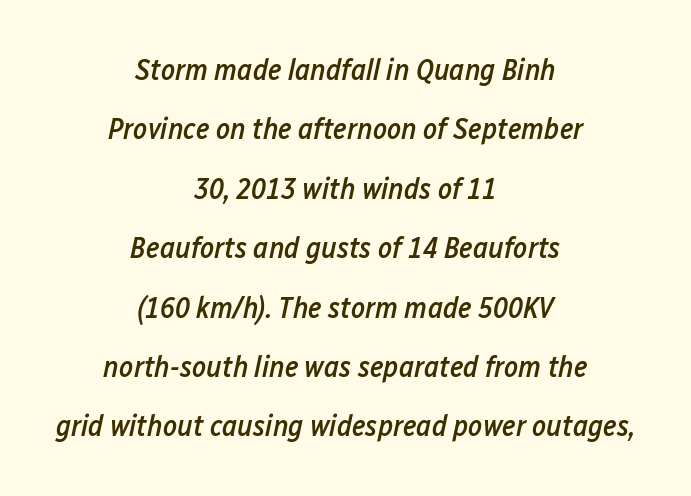
Q: Is the text bold? A: Semi-bold.
Q: Is the text italic (slanted)? A: Yes, it leans right by about 12 degrees.
Q: Is the text underlined? A: No.
Q: How is the paragraph aligned? A: Centered.
Q: Is the spacing between letters normal or unusually wide? A: Normal.
Q: Is the spacing between lines tight, normal or loose? A: Loose.
Q: Width (condensed, normal, or wide)? A: Condensed.
Q: Stroke contrast? A: Low.
Q: x-height? A: Medium.
Q: Monospaced? A: No.
